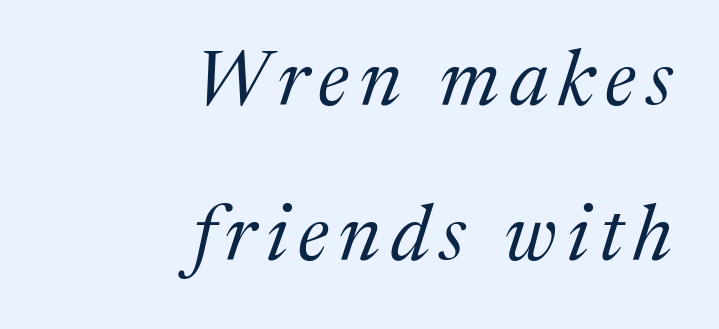
The image shows 78 px regular-weight serif type, italic (leaning right); set right-aligned, loose line spacing (1.99x), not underlined; medium stroke contrast and a medium x-height.
